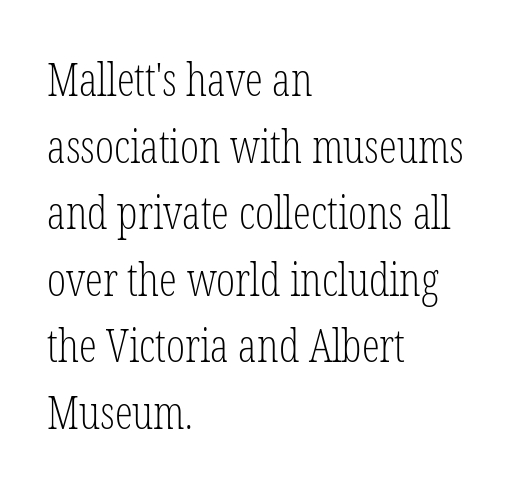
Q: Is the text bold? A: No.
Q: Is the text italic (slanted)? A: No, it is upright.
Q: Is the typeface a serif or a sans-serif typeface? A: Serif.
Q: Is the text underlined? A: No.
Q: How is the paragraph aligned? A: Left-aligned.
Q: Is the spacing between letters normal or unusually wide? A: Normal.
Q: Is the spacing between lines tight, normal or loose? A: Normal.
Q: Width (condensed, normal, or wide)? A: Condensed.
Q: Stroke contrast? A: Low.
Q: x-height? A: Medium.
Q: Monospaced? A: No.
